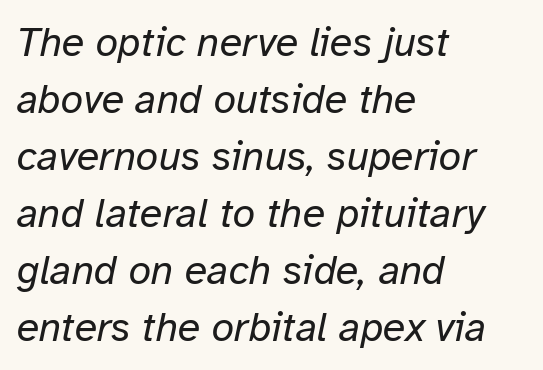
{"italic": "yes", "lean": "right", "slant_degrees": 12, "bold": "no", "weight": "regular", "width": "normal", "stroke_contrast": "low", "x_height": "medium", "monospaced": "no", "underline": "no", "align": "left", "line_spacing": "normal", "line_spacing_ratio": 1.39, "letter_spacing": "normal", "letter_spacing_em": 0.0, "glyph_px": 41}
